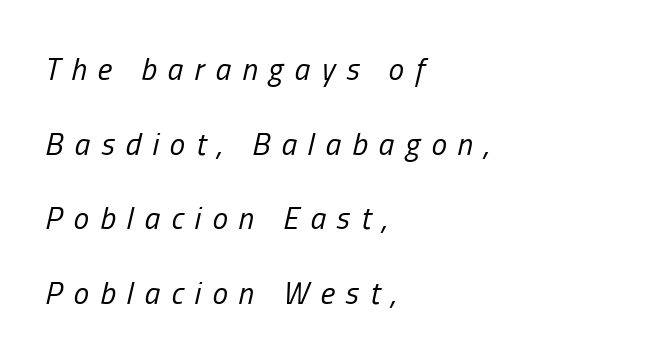
Q: Is the text bold? A: No.
Q: Is the text italic (slanted)? A: Yes, it leans right by about 13 degrees.
Q: Is the text underlined? A: No.
Q: How is the paragraph aligned? A: Left-aligned.
Q: Is the spacing between letters normal or unusually wide? A: Unusually wide.
Q: Is the spacing between lines tight, normal or loose? A: Loose.
Q: Width (condensed, normal, or wide)? A: Condensed.
Q: Stroke contrast? A: Low.
Q: x-height? A: Medium.
Q: Monospaced? A: No.
